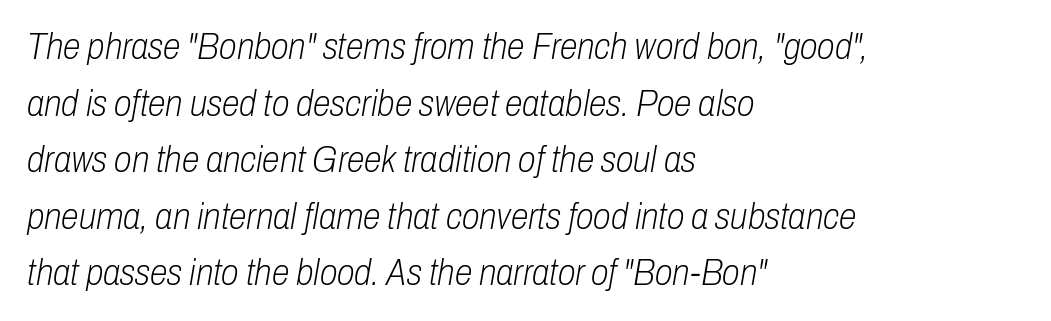
{"italic": "yes", "lean": "right", "slant_degrees": 10, "bold": "no", "weight": "light", "width": "condensed", "stroke_contrast": "low", "x_height": "medium", "monospaced": "no", "underline": "no", "align": "left", "line_spacing": "normal", "line_spacing_ratio": 1.57, "letter_spacing": "normal", "letter_spacing_em": 0.0, "glyph_px": 36}
